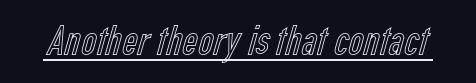
Q: Is the text italic (slanted)? A: Yes.
Q: Is the text underlined? A: Yes.
Q: Is the spacing between letters normal or unusually wide? A: Normal.
Q: Width (condensed, normal, or wide)? A: Condensed.
Q: x-height? A: Medium.
Q: Monospaced? A: No.
